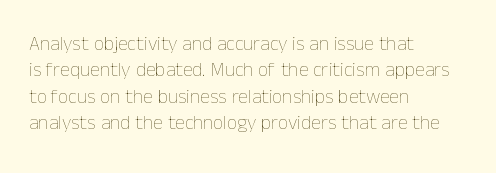
{"italic": "no", "bold": "no", "underline": "no", "align": "left", "line_spacing": "normal", "line_spacing_ratio": 1.32, "letter_spacing": "normal", "letter_spacing_em": 0.0, "glyph_px": 20}
